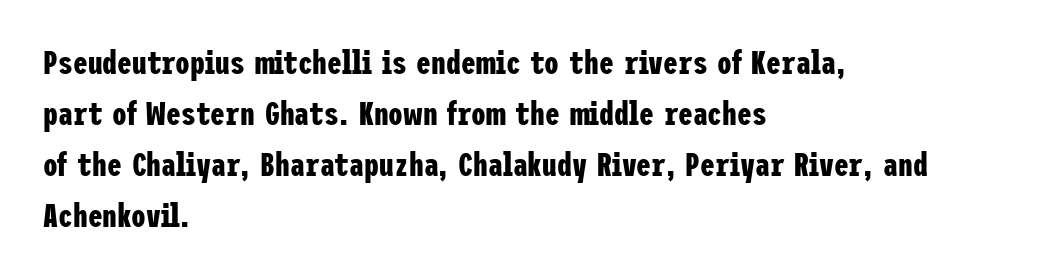
Q: Is the text bold? A: Yes.
Q: Is the text italic (slanted)? A: No, it is upright.
Q: Is the typeface a serif or a sans-serif typeface? A: Sans-serif.
Q: Is the text underlined? A: No.
Q: How is the paragraph aligned? A: Left-aligned.
Q: Is the spacing between letters normal or unusually wide? A: Normal.
Q: Is the spacing between lines tight, normal or loose? A: Normal.
Q: Width (condensed, normal, or wide)? A: Condensed.
Q: Stroke contrast? A: Low.
Q: x-height? A: Medium.
